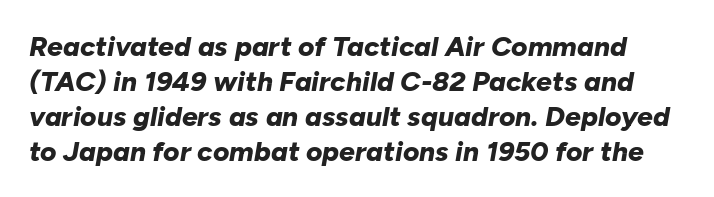
Q: Is the text bold? A: Yes.
Q: Is the text italic (slanted)? A: Yes, it leans right by about 10 degrees.
Q: Is the text underlined? A: No.
Q: Is the spacing between letters normal or unusually wide? A: Normal.
Q: Is the spacing between lines tight, normal or loose? A: Normal.
Q: Width (condensed, normal, or wide)? A: Normal.
Q: Stroke contrast? A: Low.
Q: x-height? A: Medium.
Q: Monospaced? A: No.
